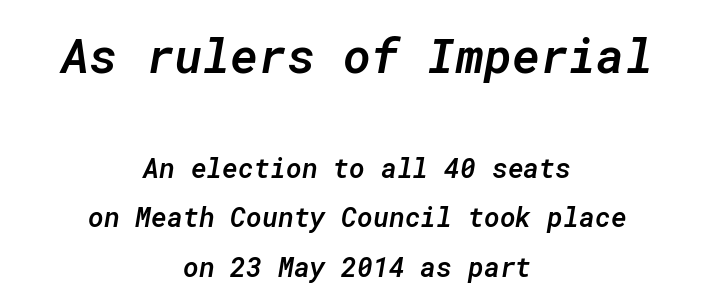
Q: Is the text bold? A: Semi-bold.
Q: Is the text italic (slanted)? A: Yes, it leans right by about 10 degrees.
Q: Is the text underlined? A: No.
Q: How is the paragraph aligned? A: Centered.
Q: Is the spacing between letters normal or unusually wide? A: Normal.
Q: Which block of text is set in a larger size, the first (top) or the second (bottom)? A: The first (top) one.
Q: Width (condensed, normal, or wide)? A: Normal.
Q: Stroke contrast? A: Low.
Q: x-height? A: Medium.
Q: Monospaced? A: Yes.
